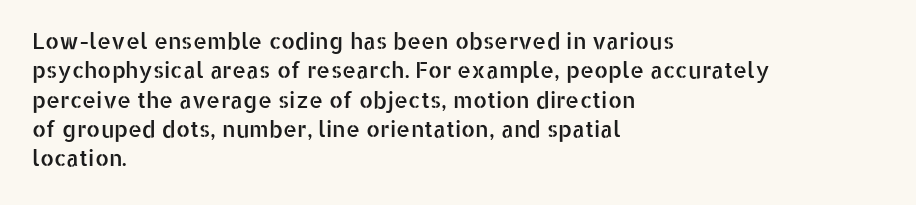
{"italic": "no", "underline": "no", "align": "left", "line_spacing": "normal", "line_spacing_ratio": 1.33, "letter_spacing": "normal", "letter_spacing_em": 0.0, "glyph_px": 22}
